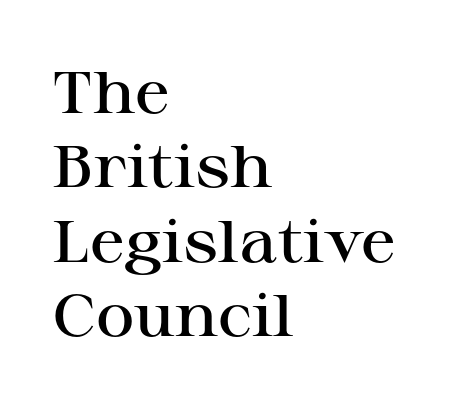
{"serif": "yes", "italic": "no", "bold": "semi", "weight": "semibold", "width": "wide", "stroke_contrast": "high", "x_height": "medium", "monospaced": "no", "underline": "no", "align": "left", "line_spacing": "normal", "line_spacing_ratio": 1.26, "letter_spacing": "normal", "letter_spacing_em": 0.0, "glyph_px": 59}
